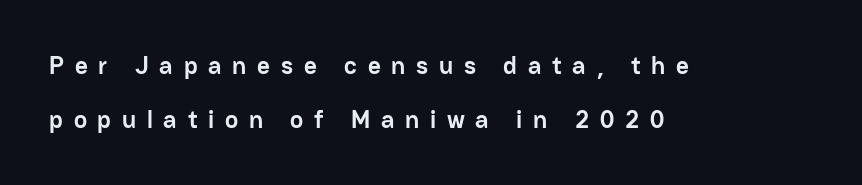
A full-strength bold gives these letters their thick strokes. Layout note: lines flush left. Glance below the letters and you will spot only blank space. How would I describe the line gaps? Wide and relaxed.
